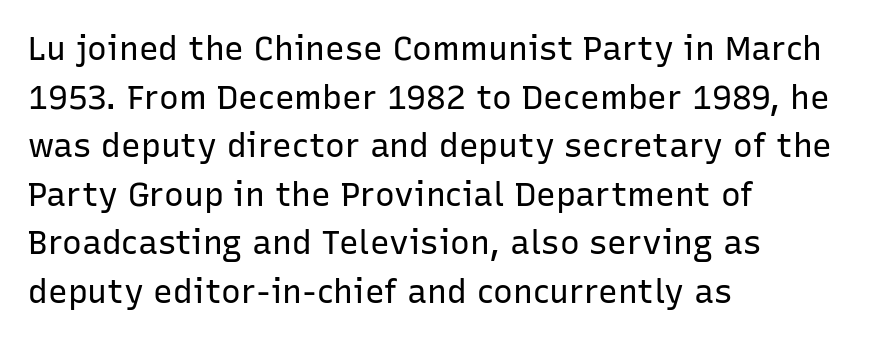
Q: Is the text bold? A: No.
Q: Is the text italic (slanted)? A: No, it is upright.
Q: Is the typeface a serif or a sans-serif typeface? A: Sans-serif.
Q: Is the text underlined? A: No.
Q: How is the paragraph aligned? A: Left-aligned.
Q: Is the spacing between letters normal or unusually wide? A: Normal.
Q: Is the spacing between lines tight, normal or loose? A: Normal.
Q: Width (condensed, normal, or wide)? A: Normal.
Q: Stroke contrast? A: Low.
Q: x-height? A: Medium.
Q: Monospaced? A: No.
